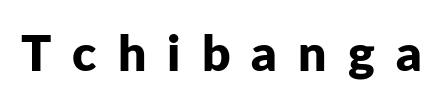
Tall strokes in this sample are plumb rather than angled. Character widths vary here, with narrow letters taking less room than wide ones. The line texture is sparse and dotted thanks to wide tracking. Words float on clear page, feet unadorned. Regarding serifs, this sample does without them. Weight check: bold — yes, fully.
